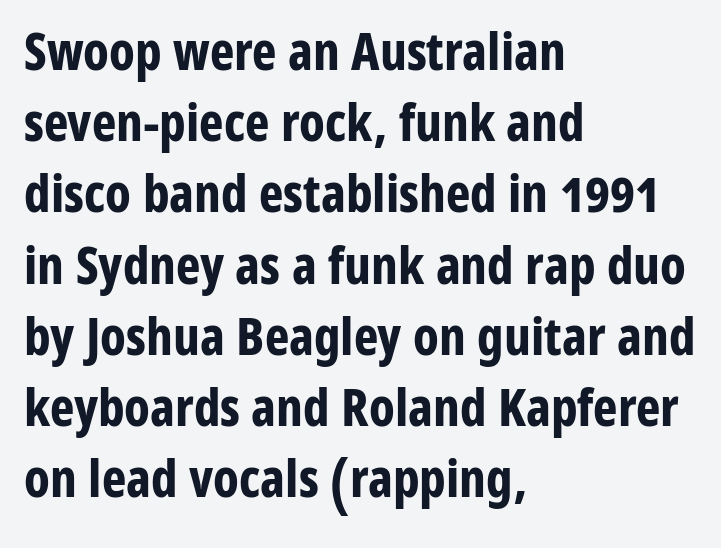
{"serif": "no", "italic": "no", "bold": "yes", "weight": "bold", "width": "condensed", "stroke_contrast": "low", "x_height": "medium", "monospaced": "no", "underline": "no", "align": "left", "line_spacing": "normal", "line_spacing_ratio": 1.37, "letter_spacing": "normal", "letter_spacing_em": 0.0, "glyph_px": 52}
